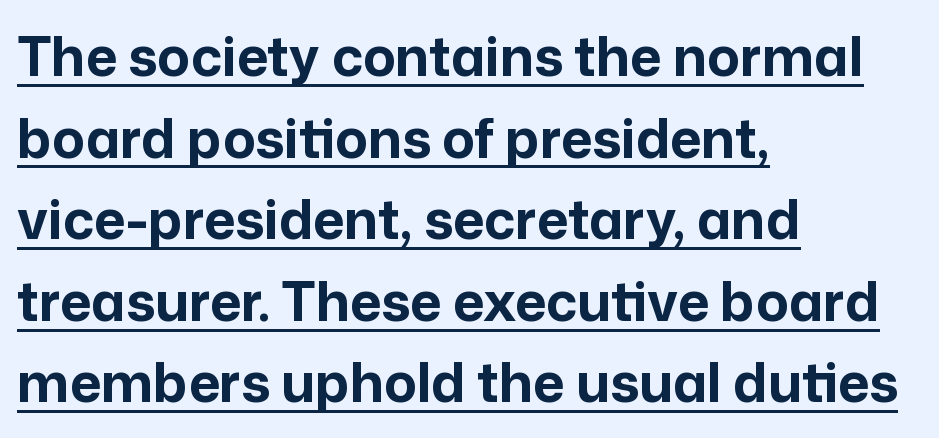
The image shows 54 px bold sans-serif type, upright; set left-aligned, normal line spacing (1.51x), normal letter spacing, underlined; low stroke contrast and a medium x-height.
